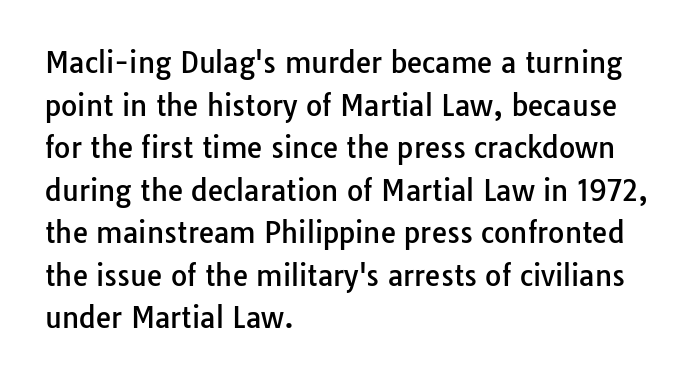
The image shows 28 px sans-serif type, upright; set left-aligned, normal line spacing (1.52x), normal letter spacing, not underlined; low stroke contrast and a medium x-height.
